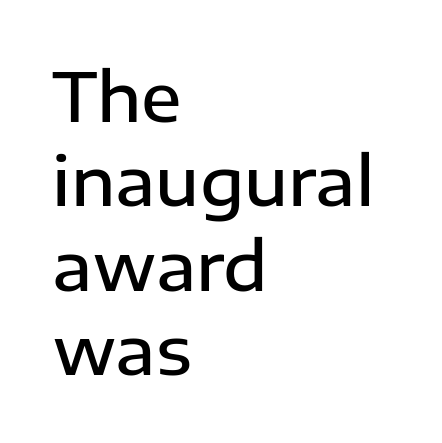
Q: Is the text bold? A: Semi-bold.
Q: Is the text italic (slanted)? A: No, it is upright.
Q: Is the typeface a serif or a sans-serif typeface? A: Sans-serif.
Q: Is the text underlined? A: No.
Q: How is the paragraph aligned? A: Left-aligned.
Q: Is the spacing between letters normal or unusually wide? A: Normal.
Q: Is the spacing between lines tight, normal or loose? A: Normal.
Q: Width (condensed, normal, or wide)? A: Normal.
Q: Stroke contrast? A: Low.
Q: x-height? A: Medium.
Q: Monospaced? A: No.
